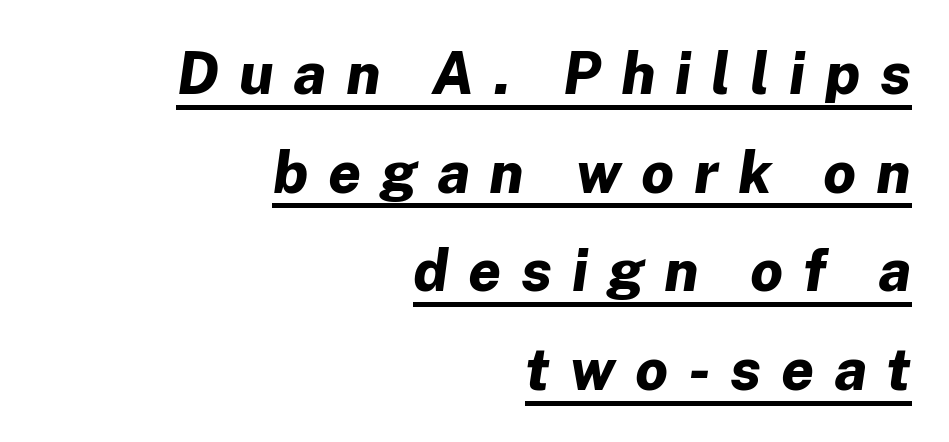
Notice how thick the strokes are: this is what a full bold looks like. In designer terms, the underline attribute is active on this setting. Notice how the passage keeps a crisp vertical edge on the right only. Is this a fixed-width face? No — the glyphs have proportional, varying widths.
